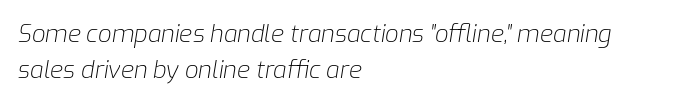
The string is rendered with underlining switched off. The letterforms sit shoulder to shoulder at normal distance. No chunkiness to these letters — they're not bold. Does the copy run flush right? No — it runs flush left. These lines sit exactly where default settings would place them.
